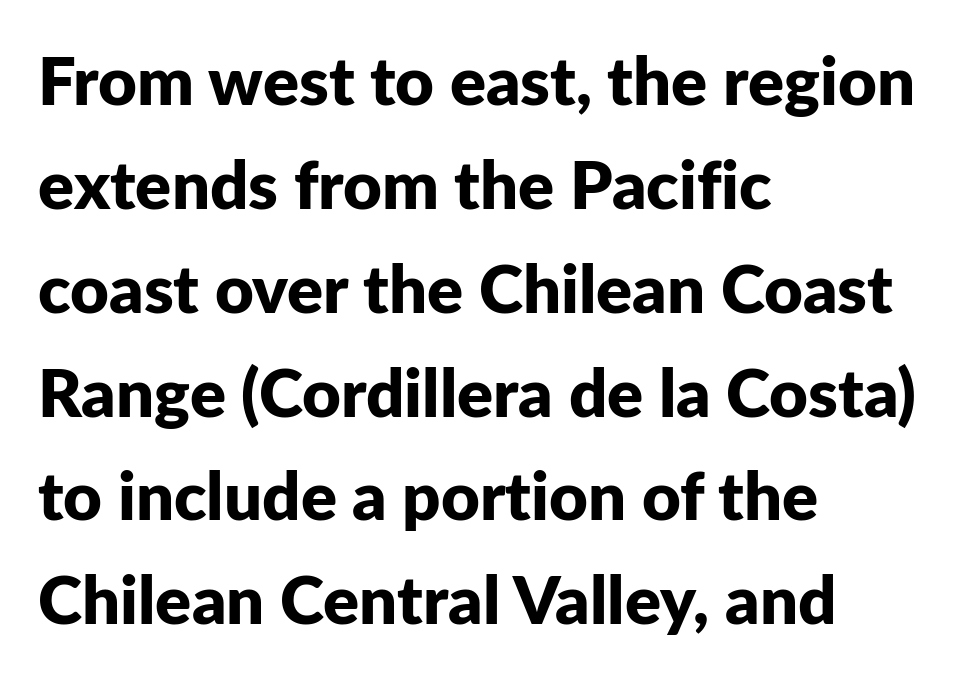
Posture: vertical. Compared with a centered layout, this one pins lines to the left instead. A typesetter would call this zero additional tracking. This rendering features lettering with no underline. If you measured baseline to baseline, you'd find a middling distance. No feet cap the strokes, marking this as sans-serif type.
